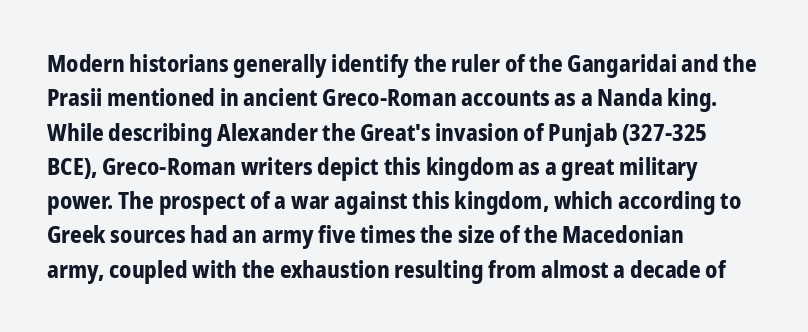
{"italic": "no", "bold": "yes", "underline": "no", "align": "left", "line_spacing": "normal", "line_spacing_ratio": 1.49, "letter_spacing": "normal", "letter_spacing_em": 0.0, "glyph_px": 23}
